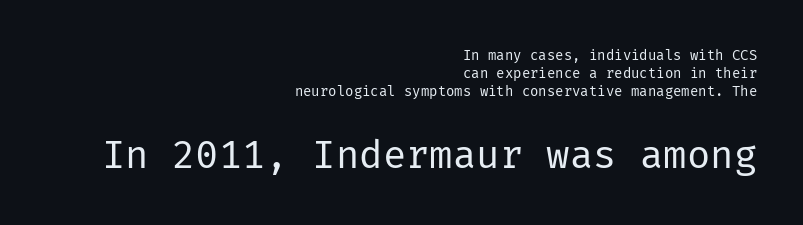
Q: Is the text bold? A: No.
Q: Is the text italic (slanted)? A: No, it is upright.
Q: Is the typeface a serif or a sans-serif typeface? A: Sans-serif.
Q: Is the text underlined? A: No.
Q: How is the paragraph aligned? A: Right-aligned.
Q: Is the spacing between letters normal or unusually wide? A: Normal.
Q: Is the spacing between lines tight, normal or loose? A: Normal.
Q: Which block of text is set in a larger size, the first (top) or the second (bottom)? A: The second (bottom) one.
Q: Width (condensed, normal, or wide)? A: Normal.
Q: Stroke contrast? A: Low.
Q: x-height? A: Medium.
